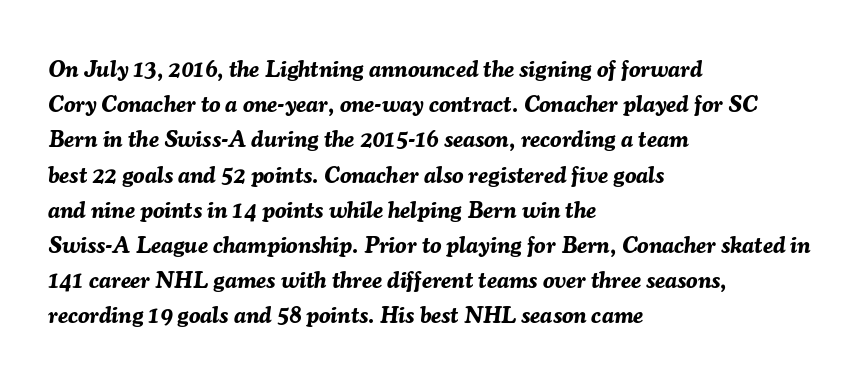
{"italic": "yes", "lean": "right", "slant_degrees": 7, "bold": "yes", "underline": "no", "align": "left", "line_spacing": "normal", "line_spacing_ratio": 1.53, "letter_spacing": "normal", "letter_spacing_em": 0.0, "glyph_px": 23}
